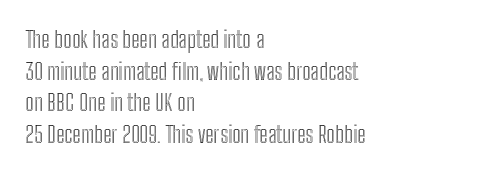
{"italic": "no", "underline": "no", "align": "left", "line_spacing": "normal", "line_spacing_ratio": 1.37, "letter_spacing": "normal", "letter_spacing_em": 0.0, "glyph_px": 23}
